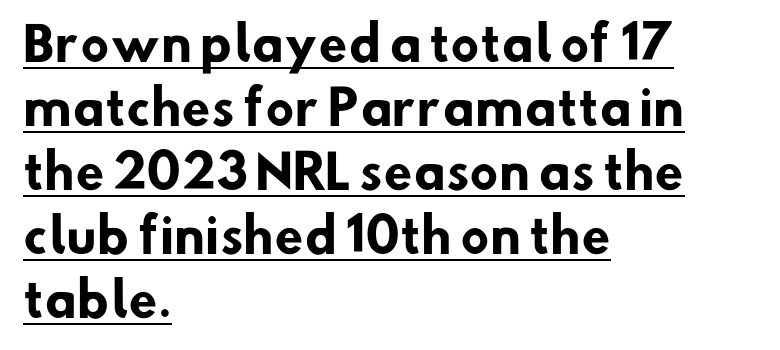
Q: Is the text bold? A: Yes.
Q: Is the typeface a serif or a sans-serif typeface? A: Sans-serif.
Q: Is the text underlined? A: Yes.
Q: How is the paragraph aligned? A: Left-aligned.
Q: Is the spacing between letters normal or unusually wide? A: Normal.
Q: Is the spacing between lines tight, normal or loose? A: Normal.
Q: Width (condensed, normal, or wide)? A: Normal.
Q: Stroke contrast? A: Low.
Q: x-height? A: Small.
Q: Monospaced? A: No.
